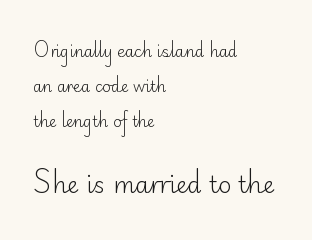
The image shows 23 px text type, upright; set left-aligned, loose line spacing (2.34x), normal letter spacing, not underlined; the second (bottom) block is 1.53x larger.
